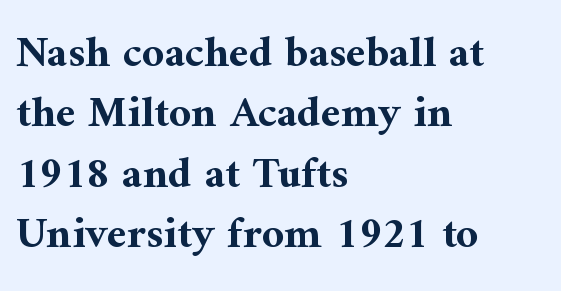
{"serif": "yes", "italic": "no", "bold": "yes", "weight": "bold", "width": "normal", "stroke_contrast": "medium", "x_height": "medium", "monospaced": "no", "underline": "no", "align": "left", "line_spacing": "normal", "line_spacing_ratio": 1.37, "letter_spacing": "normal", "letter_spacing_em": 0.0, "glyph_px": 44}
